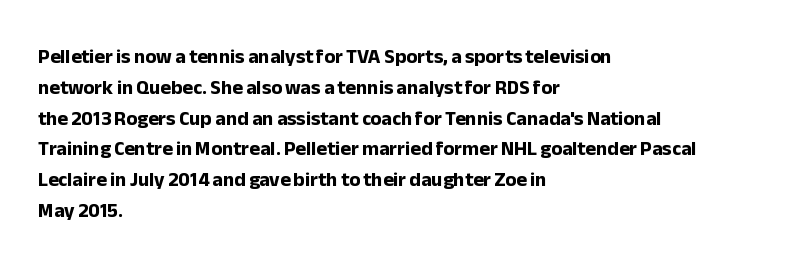
Q: Is the text bold? A: Yes.
Q: Is the text italic (slanted)? A: No, it is upright.
Q: Is the text underlined? A: No.
Q: How is the paragraph aligned? A: Left-aligned.
Q: Is the spacing between letters normal or unusually wide? A: Normal.
Q: Is the spacing between lines tight, normal or loose? A: Normal.
